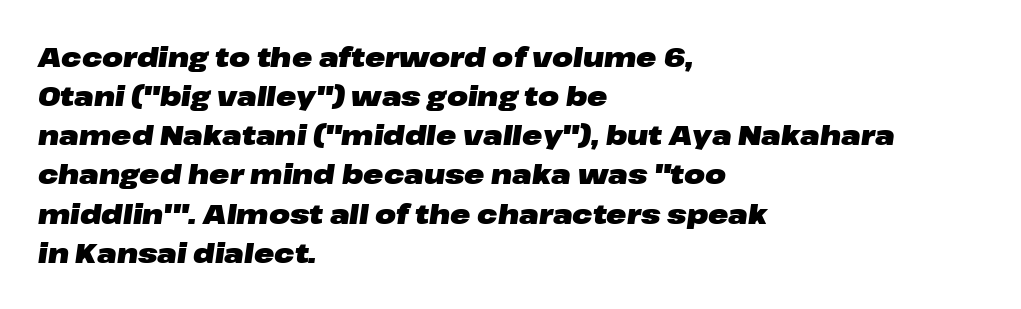
The image shows 27 px bold type, italic (leaning right); set left-aligned, normal line spacing (1.45x), normal letter spacing, not underlined.
